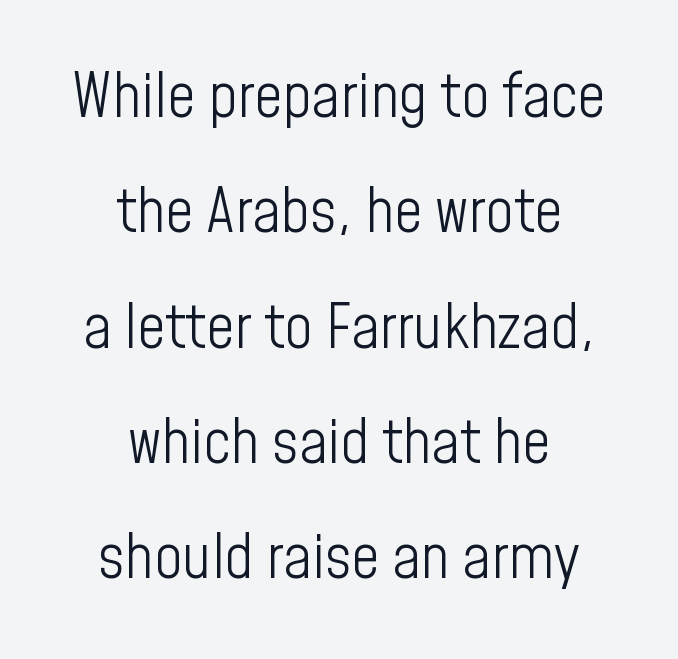
{"serif": "no", "italic": "no", "bold": "no", "weight": "light", "width": "condensed", "stroke_contrast": "low", "x_height": "medium", "monospaced": "no", "underline": "no", "align": "center", "line_spacing_ratio": 1.86, "letter_spacing": "normal", "letter_spacing_em": 0.0, "glyph_px": 62}
